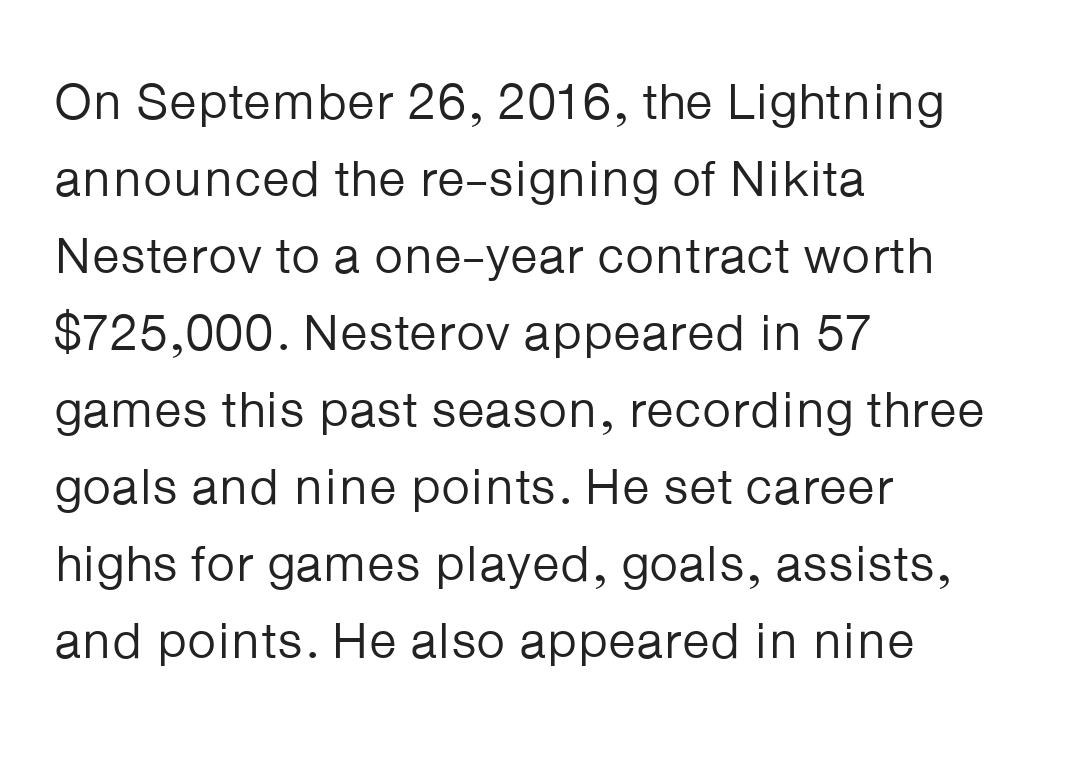
{"serif": "no", "italic": "no", "bold": "no", "weight": "regular", "width": "normal", "stroke_contrast": "low", "x_height": "medium", "monospaced": "no", "underline": "no", "align": "left", "line_spacing": "normal", "line_spacing_ratio": 1.51, "letter_spacing": "normal", "letter_spacing_em": 0.0, "glyph_px": 51}
